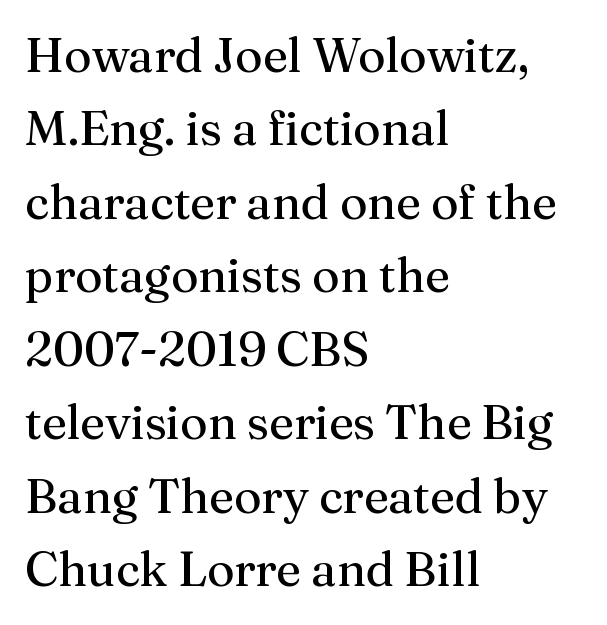
A serif font was chosen for this passage. The font sits on the lighter half of the weight spectrum, regular included. The letterforms sit shoulder to shoulder at normal distance. Is the block centered? No — it sits flush against the left margin.
